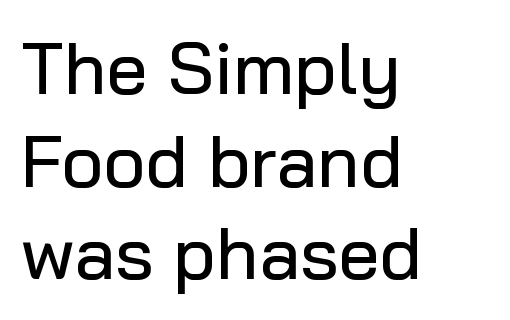
{"serif": "no", "italic": "no", "width": "normal", "stroke_contrast": "low", "x_height": "medium", "monospaced": "no", "underline": "no", "align": "left", "line_spacing": "normal", "line_spacing_ratio": 1.27, "letter_spacing": "normal", "letter_spacing_em": 0.0, "glyph_px": 73}
